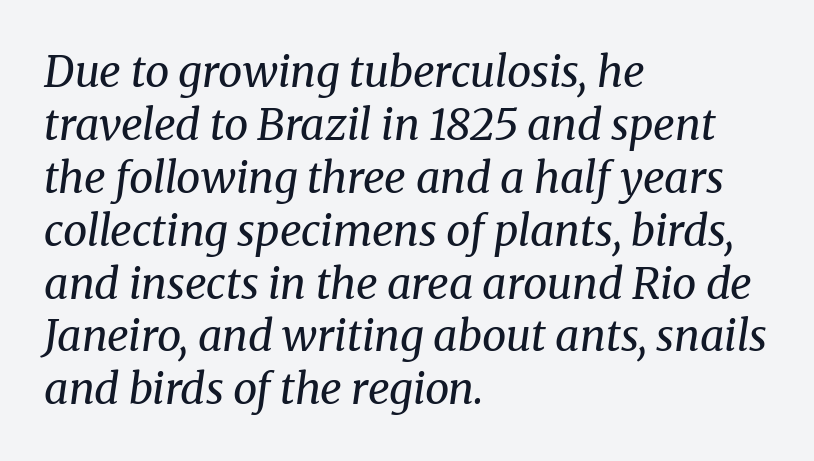
Q: Is the text bold? A: No.
Q: Is the text italic (slanted)? A: Yes, it leans right by about 8 degrees.
Q: Is the typeface a serif or a sans-serif typeface? A: Serif.
Q: Is the text underlined? A: No.
Q: How is the paragraph aligned? A: Left-aligned.
Q: Is the spacing between letters normal or unusually wide? A: Normal.
Q: Width (condensed, normal, or wide)? A: Normal.
Q: Stroke contrast? A: Medium.
Q: x-height? A: Medium.
Q: Monospaced? A: No.
